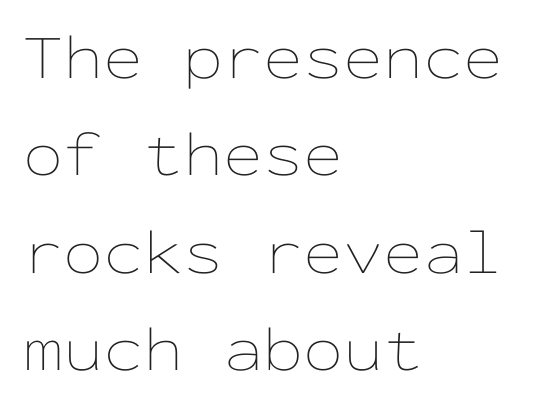
The image shows 64 px thin, wide type, upright, monospaced; set left-aligned, normal line spacing (1.52x), normal letter spacing, not underlined; low stroke contrast and a medium x-height.
